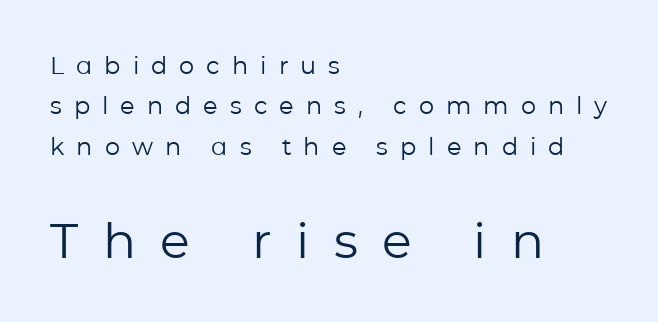
{"serif": "no", "italic": "no", "bold": "no", "weight": "regular", "width": "normal", "stroke_contrast": "low", "x_height": "medium", "monospaced": "no", "underline": "no", "align": "left", "line_spacing": "normal", "line_spacing_ratio": 1.68, "letter_spacing": "wide", "letter_spacing_em": 0.5, "larger_block": "second", "size_ratio": 2.04, "glyph_px": 49}
